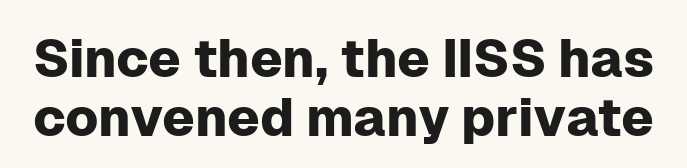
These lines are composed in type without serifs. What's the leading like? Squeezed, with rows nearly overlapping. Here the designer chose a conventional face with non-uniform glyph widths. Does extra space separate the letters? No, they use regular spacing. This is roman type, the default non-slanted kind.
